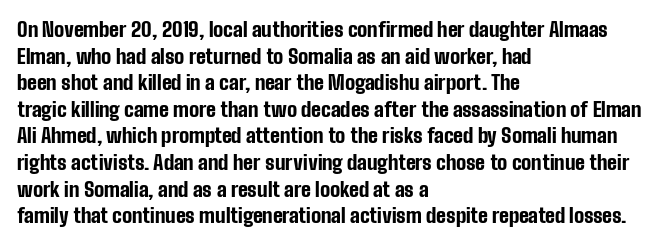
Q: Is the text bold? A: Yes.
Q: Is the text italic (slanted)? A: No, it is upright.
Q: Is the text underlined? A: No.
Q: How is the paragraph aligned? A: Left-aligned.
Q: Is the spacing between letters normal or unusually wide? A: Normal.
Q: Is the spacing between lines tight, normal or loose? A: Normal.
